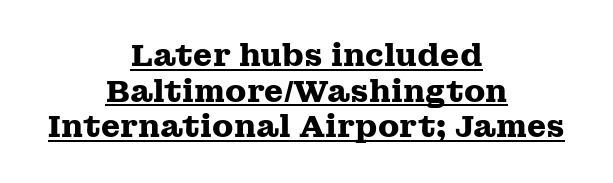
Is the letter spacing exaggerated? No — it looks like the ordinary default. The vertical gap from one line to the next is small. Italic: no, the glyphs are upright roman. Varying glyph widths throughout — classic text-font behaviour. A typographer would call this underscored text. The paragraph has two soft edges and a firm central axis.
